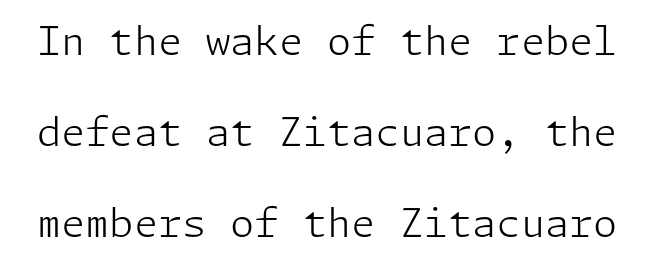
The image shows 39 px light sans-serif type, upright; set loose line spacing (2.33x), normal letter spacing, not underlined; low stroke contrast and a medium x-height.
